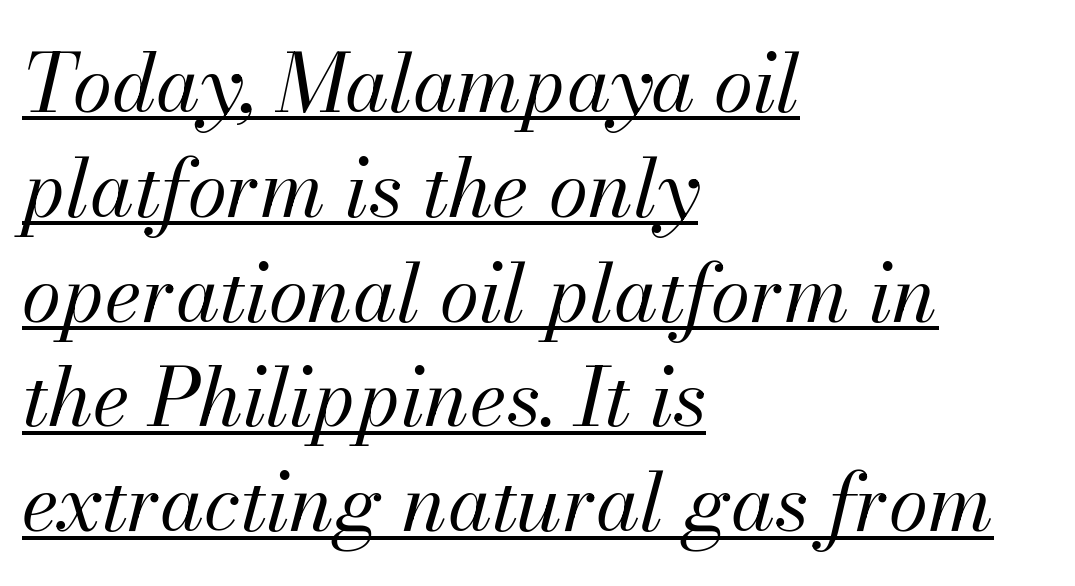
{"italic": "yes", "lean": "right", "slant_degrees": 13, "bold": "no", "weight": "regular", "width": "normal", "stroke_contrast": "medium", "x_height": "small", "monospaced": "no", "underline": "yes", "align": "left", "line_spacing": "normal", "line_spacing_ratio": 1.31, "letter_spacing": "normal", "letter_spacing_em": 0.0, "glyph_px": 80}
